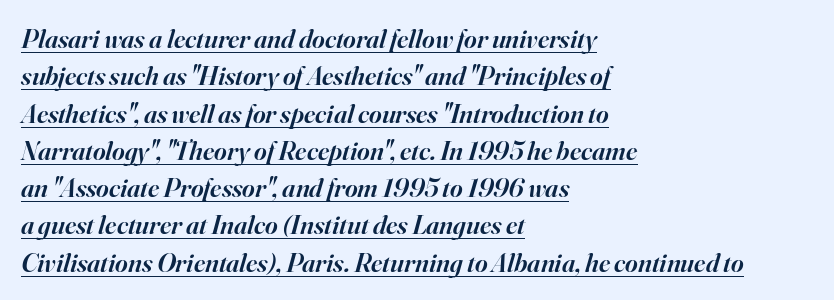
Emphasis is given by a line drawn under the lettering. Words appear dense and cohesive because spacing is normal. Emphasis by weight is partial: semibold. Posture: slanted. The leading is moderate, giving the passage an even texture.
